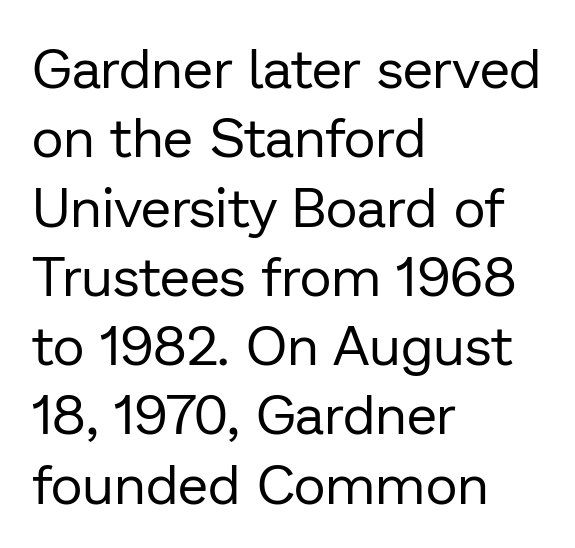
These lines keep a tight, regular rhythm from letter to letter. You could not count columns in this text — the font is proportionally spaced. This reads as an unemphasized weight, regular at the heaviest. Horizontally, the lines are justified to the leading edge only.
